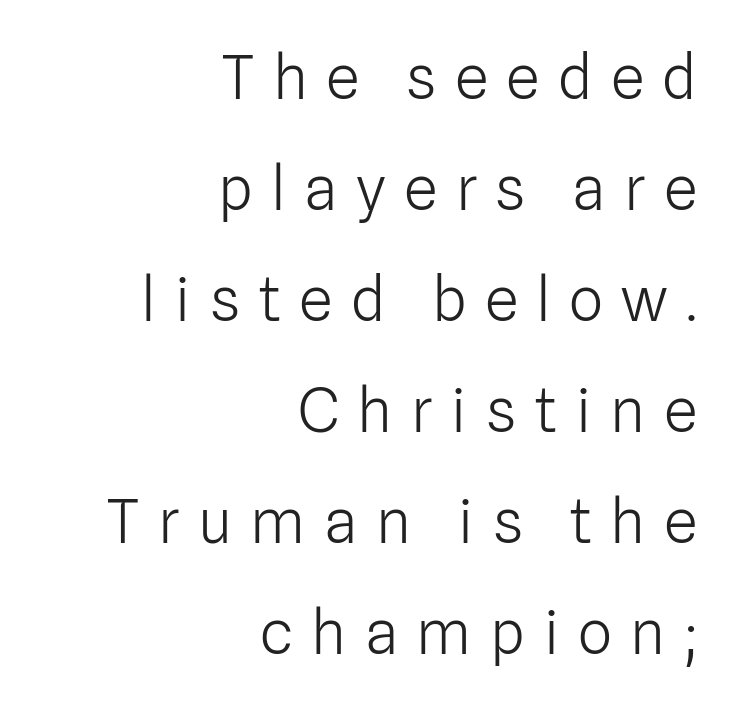
Notice how the stems are strictly vertical — no italics here. Varying glyph widths throughout — classic text-font behaviour. Unmarked baselines from the first word to the last. Here the glyphs are tracked loosely, breaking word shapes into spaced letters.
